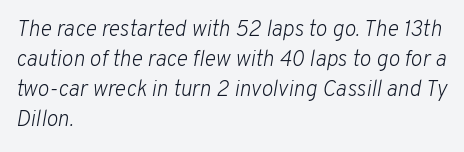
The image shows 22 px text type, italic (leaning right); set left-aligned, normal line spacing (1.37x), normal letter spacing, not underlined.
